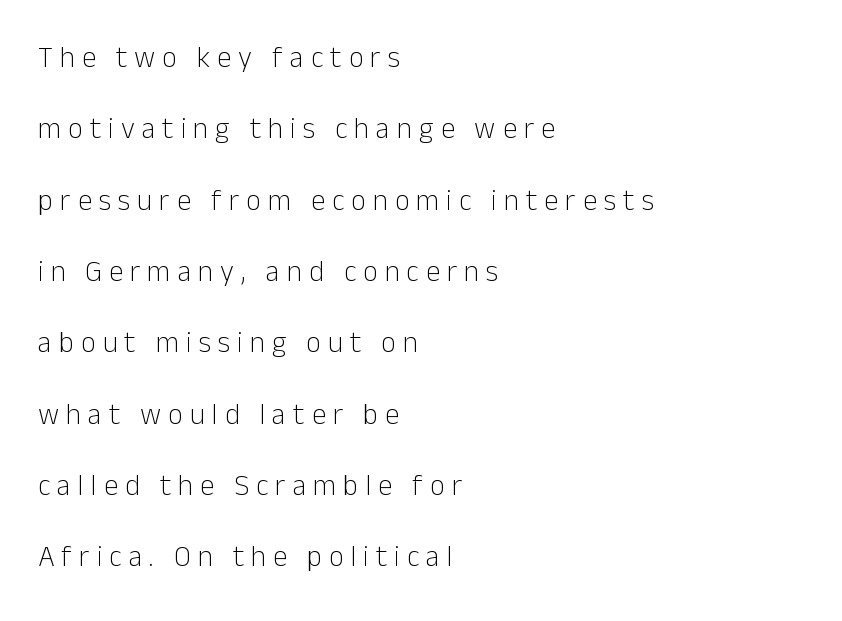
The image shows 29 px light sans-serif type, upright; set left-aligned, loose line spacing (2.46x), unusually wide letter spacing (+0.24 em), not underlined; low stroke contrast and a medium x-height.
